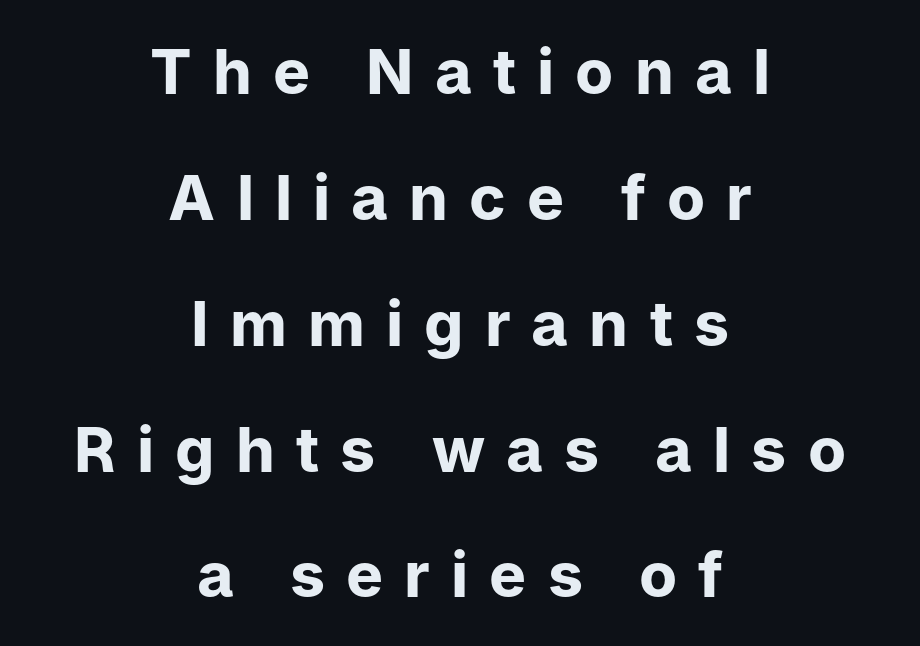
Q: Is the text bold? A: Yes.
Q: Is the text italic (slanted)? A: No, it is upright.
Q: Is the typeface a serif or a sans-serif typeface? A: Sans-serif.
Q: Is the text underlined? A: No.
Q: How is the paragraph aligned? A: Centered.
Q: Is the spacing between letters normal or unusually wide? A: Unusually wide.
Q: Is the spacing between lines tight, normal or loose? A: Loose.
Q: Width (condensed, normal, or wide)? A: Normal.
Q: Stroke contrast? A: Low.
Q: x-height? A: Medium.
Q: Monospaced? A: No.
